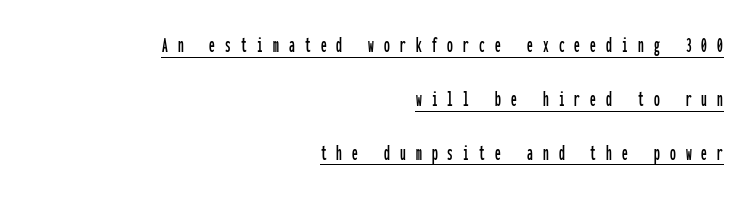
Q: Is the text italic (slanted)? A: No, it is upright.
Q: Is the text underlined? A: Yes.
Q: How is the paragraph aligned? A: Right-aligned.
Q: Is the spacing between letters normal or unusually wide? A: Unusually wide.
Q: Is the spacing between lines tight, normal or loose? A: Loose.
